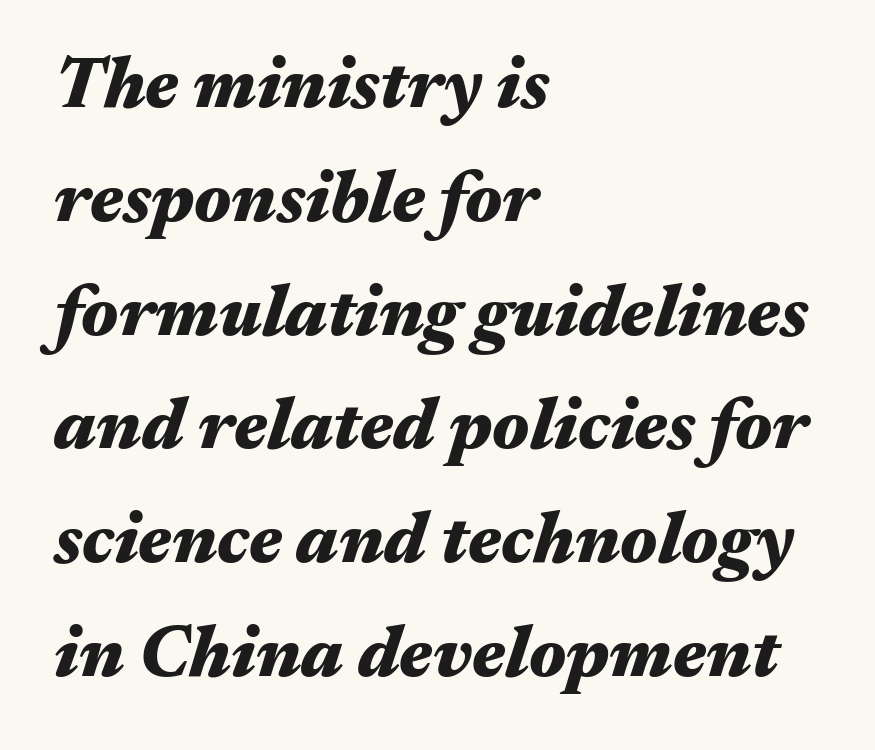
How heavy is the stroke? Heavy — this is a bold. The rendering keeps characters at their native spacing. Line starts are locked; line ends wander. The space beneath each line is pristine and unruled. Leading matches the norm, producing a regular column. The typography opts for an oblique posture over an upright one.
